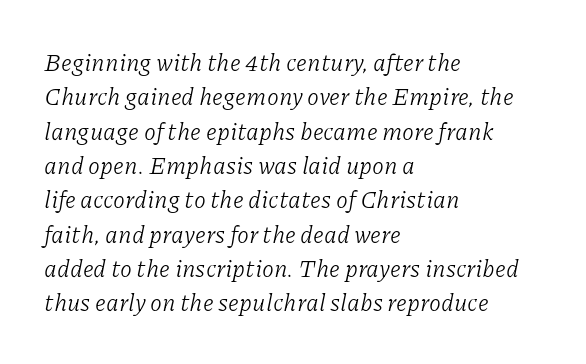
Q: Is the text bold? A: No.
Q: Is the text italic (slanted)? A: Yes, it leans right by about 11 degrees.
Q: Is the text underlined? A: No.
Q: How is the paragraph aligned? A: Left-aligned.
Q: Is the spacing between letters normal or unusually wide? A: Normal.
Q: Is the spacing between lines tight, normal or loose? A: Normal.
